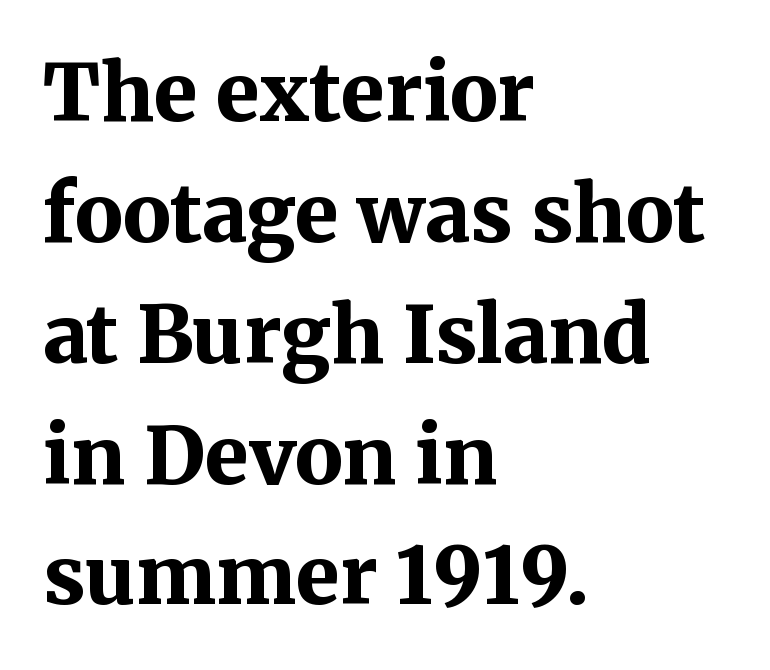
The image shows 79 px bold serif type, upright; set left-aligned, normal line spacing (1.53x), normal letter spacing, not underlined; medium stroke contrast and a medium x-height.
